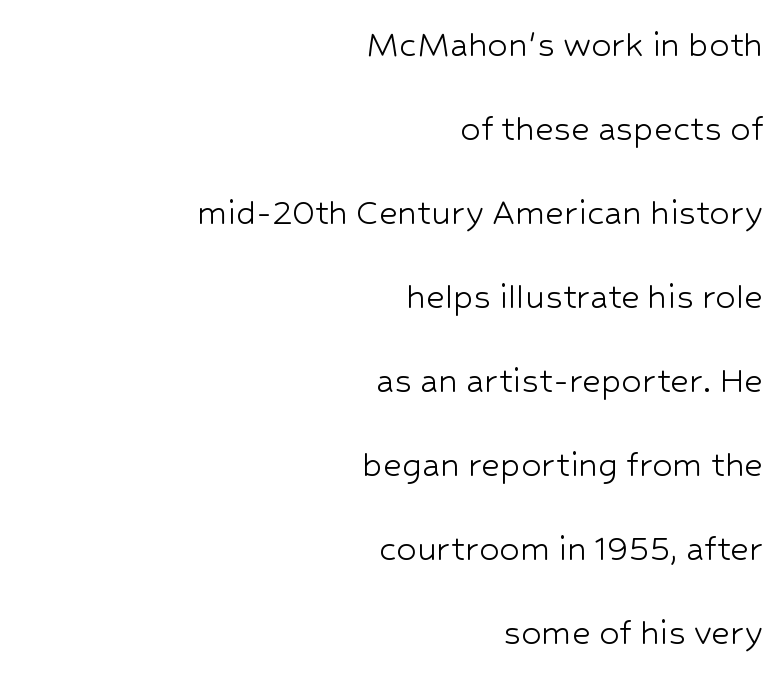
{"serif": "no", "italic": "no", "bold": "no", "weight": "light", "width": "normal", "stroke_contrast": "low", "x_height": "medium", "monospaced": "no", "underline": "no", "align": "right", "line_spacing": "loose", "line_spacing_ratio": 2.1, "letter_spacing": "normal", "letter_spacing_em": 0.0, "glyph_px": 40}
